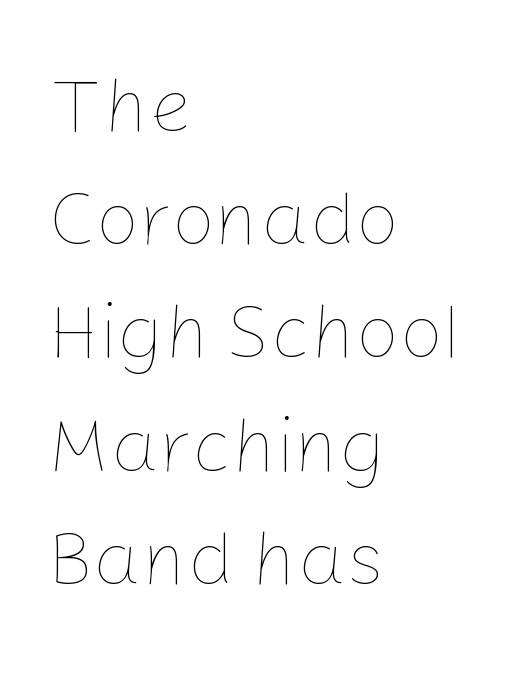
These lines sit exactly where default settings would place them. Nothing unusual about the tracking: characters are spaced as the font intends. The axis of the letterforms is exactly vertical. Left-aligned paragraph, ragged on the right. These glyphs show unthickened strokes, regular width or finer.
